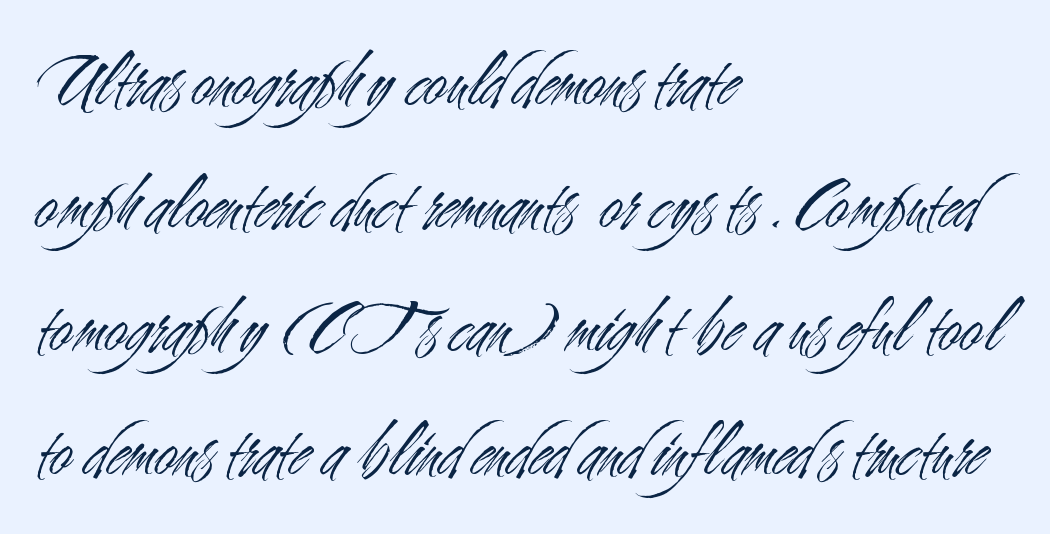
Nothing unusual about the tracking: characters are spaced as the font intends. Spacing verdict: proportional, widths tailored to each character. No feet cap the strokes, marking this as sans-serif type. Honestly, there is no underline to notice here at all.
